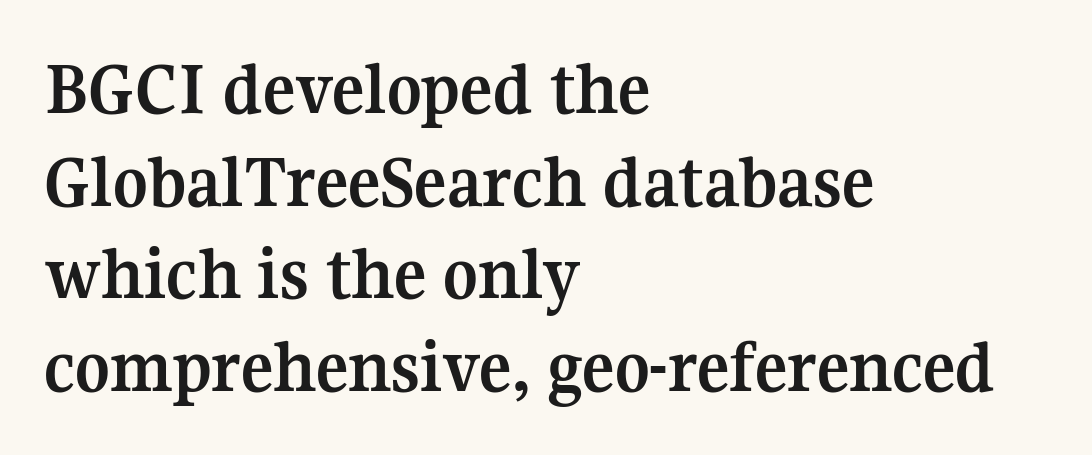
The image shows 76 px semibold serif type, upright; set left-aligned, line spacing 1.22x, normal letter spacing, not underlined; medium stroke contrast and a medium x-height.
